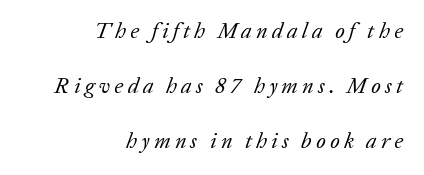
The image shows 22 px text type, italic (leaning right); set right-aligned, loose line spacing (2.5x), not underlined.
